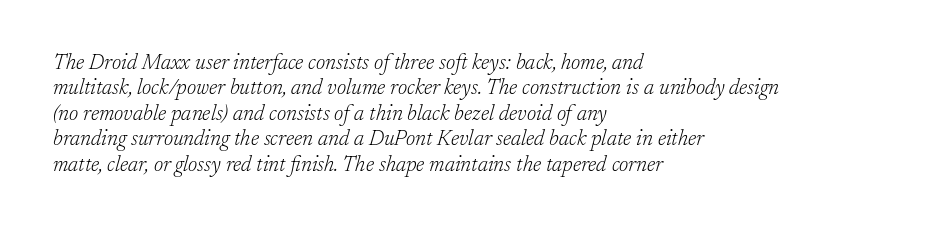
The image shows 21 px text type, italic (leaning right); set left-aligned, line spacing 1.21x, normal letter spacing, not underlined.
